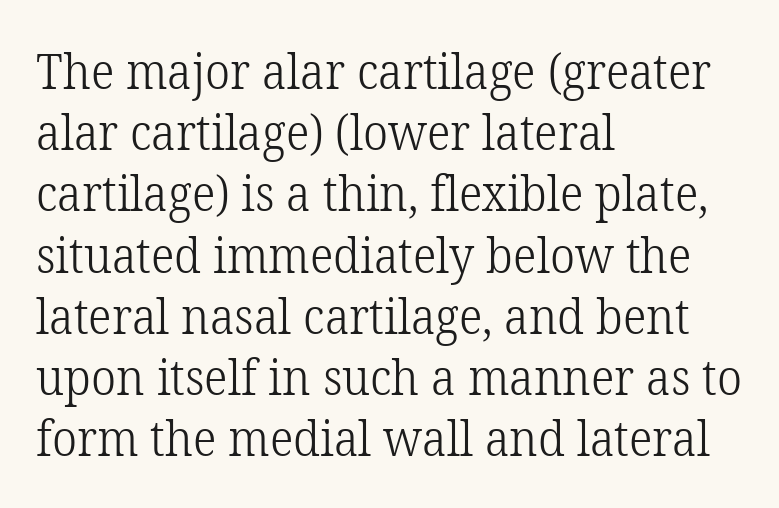
The image shows 49 px light serif type, upright; set left-aligned, normal line spacing (1.25x), normal letter spacing, not underlined; low stroke contrast and a medium x-height.
